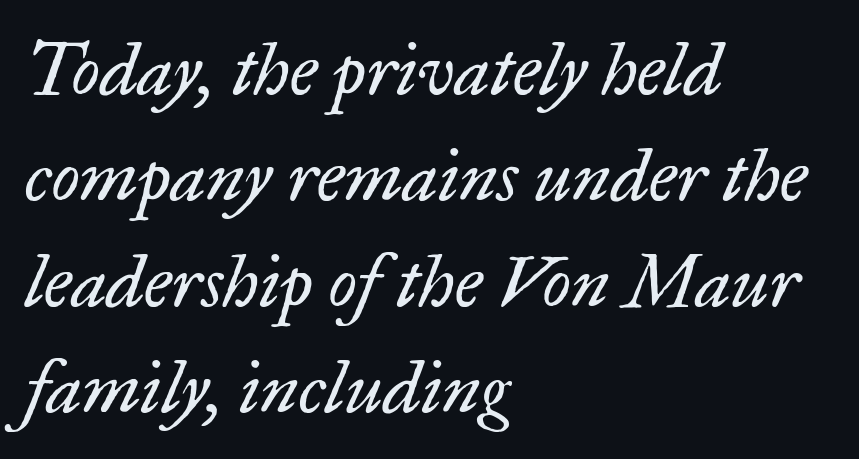
Q: Is the text bold? A: No.
Q: Is the text italic (slanted)? A: Yes, it leans right by about 17 degrees.
Q: Is the typeface a serif or a sans-serif typeface? A: Serif.
Q: Is the text underlined? A: No.
Q: How is the paragraph aligned? A: Left-aligned.
Q: Is the spacing between letters normal or unusually wide? A: Normal.
Q: Is the spacing between lines tight, normal or loose? A: Normal.
Q: Width (condensed, normal, or wide)? A: Normal.
Q: Stroke contrast? A: Low.
Q: x-height? A: Small.
Q: Monospaced? A: No.
